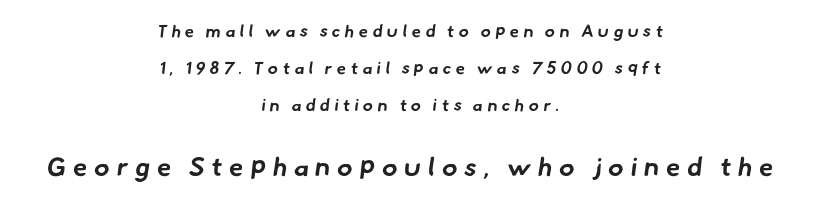
Q: Is the text bold? A: Yes.
Q: Is the text underlined? A: No.
Q: How is the paragraph aligned? A: Centered.
Q: Is the spacing between letters normal or unusually wide? A: Unusually wide.
Q: Is the spacing between lines tight, normal or loose? A: Loose.
Q: Which block of text is set in a larger size, the first (top) or the second (bottom)? A: The second (bottom) one.
